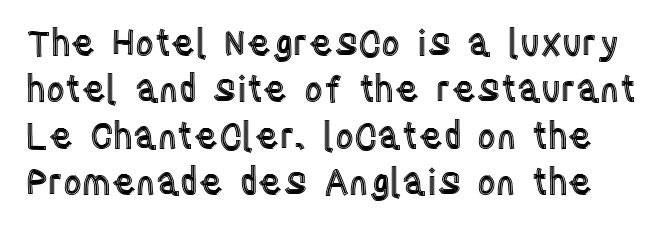
Each row of text sits above clean, open space. These lines are rendered in a variable-pitch font. One glance says typical: line gaps are just what's usual. In terms of letterspacing, this is plain default setting. Every character sits straight up, as roman type does.
